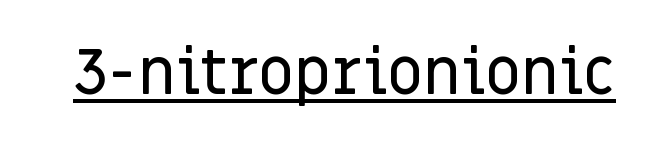
These lines are composed in type without serifs. The letters advance in unequal steps, a hallmark of proportional type. Each word holds together tightly as a unit, with standard inter-letter gaps. Tall strokes in this sample are plumb rather than angled.
